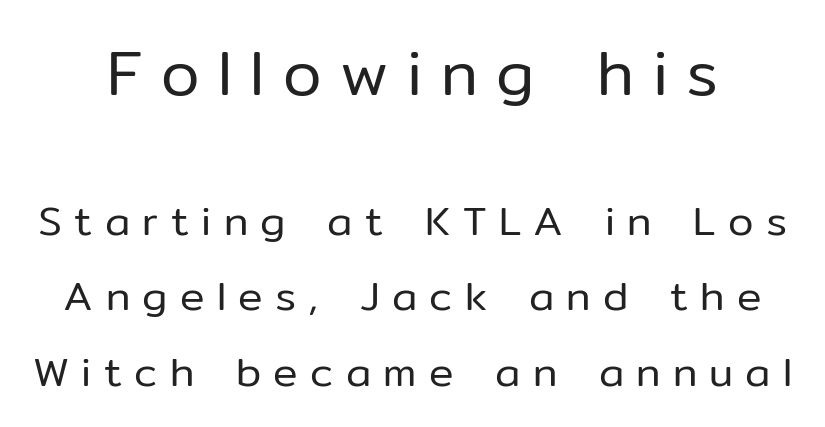
{"serif": "no", "italic": "no", "bold": "no", "weight": "regular", "width": "normal", "stroke_contrast": "low", "x_height": "medium", "monospaced": "no", "underline": "no", "line_spacing_ratio": 1.84, "letter_spacing": "wide", "letter_spacing_em": 0.3, "larger_block": "first", "size_ratio": 1.51, "glyph_px": 62}
